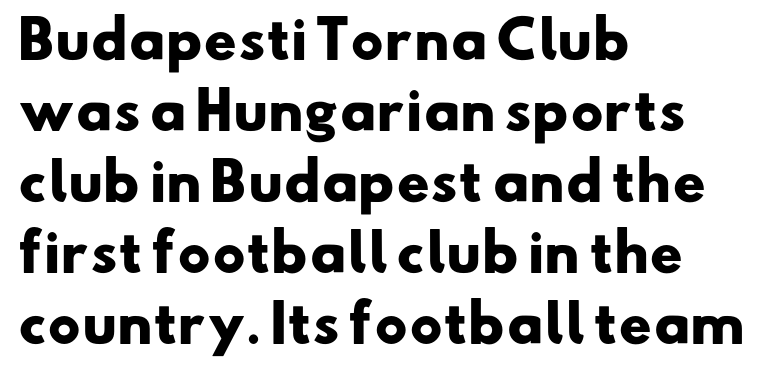
The image shows 51 px heavy, wide sans-serif type; set left-aligned, normal line spacing (1.39x), normal letter spacing, not underlined; low stroke contrast and a small x-height.
